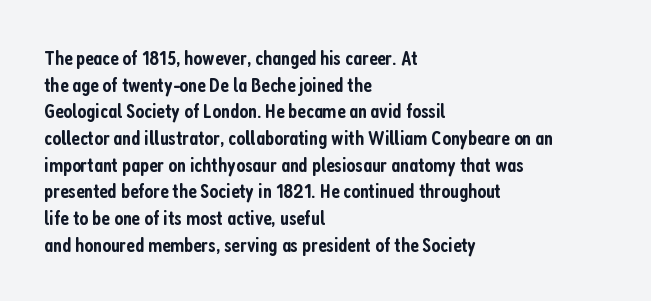
{"italic": "no", "bold": "semi", "underline": "no", "align": "left", "line_spacing": "normal", "line_spacing_ratio": 1.27, "letter_spacing": "normal", "letter_spacing_em": 0.0, "glyph_px": 21}
